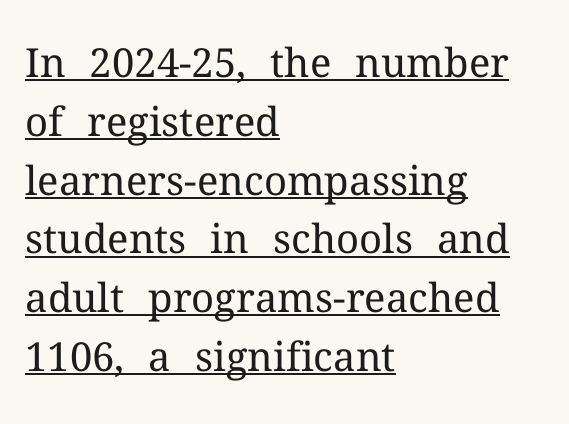
The image shows 40 px regular-weight serif type, upright; set left-aligned, normal line spacing (1.47x), normal letter spacing, underlined; medium stroke contrast and a medium x-height.
